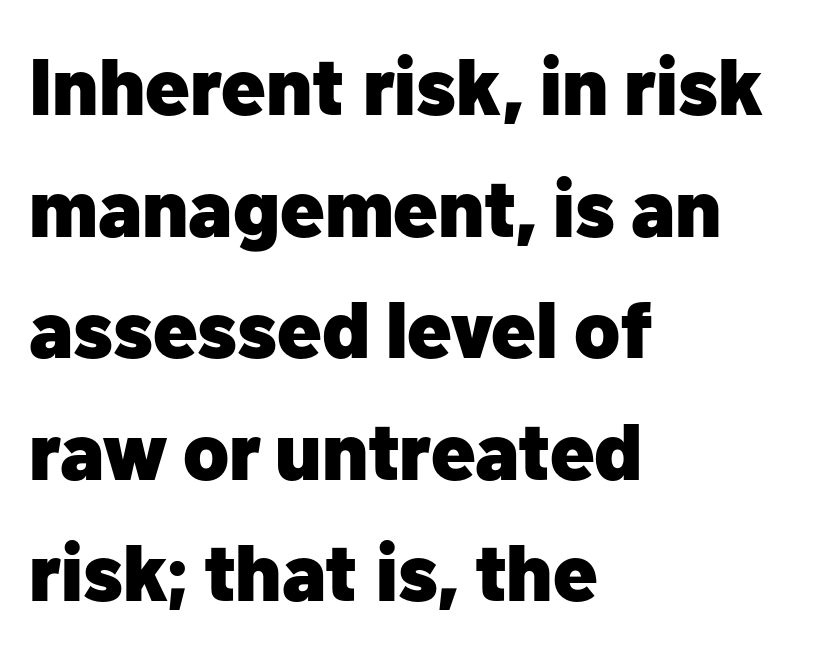
Q: Is the text bold? A: Yes.
Q: Is the text italic (slanted)? A: No, it is upright.
Q: Is the typeface a serif or a sans-serif typeface? A: Sans-serif.
Q: Is the text underlined? A: No.
Q: How is the paragraph aligned? A: Left-aligned.
Q: Is the spacing between letters normal or unusually wide? A: Normal.
Q: Is the spacing between lines tight, normal or loose? A: Normal.
Q: Width (condensed, normal, or wide)? A: Normal.
Q: Stroke contrast? A: Low.
Q: x-height? A: Medium.
Q: Monospaced? A: No.
